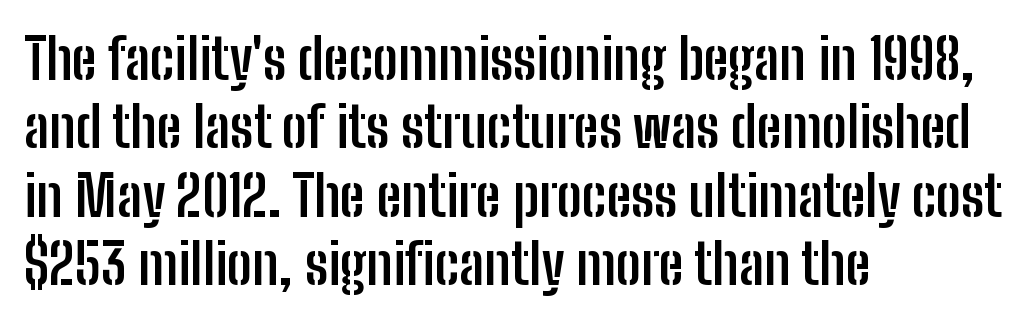
Q: Is the text bold? A: Yes.
Q: Is the text italic (slanted)? A: No, it is upright.
Q: Is the typeface a serif or a sans-serif typeface? A: Sans-serif.
Q: Is the text underlined? A: No.
Q: How is the paragraph aligned? A: Left-aligned.
Q: Is the spacing between letters normal or unusually wide? A: Normal.
Q: Width (condensed, normal, or wide)? A: Condensed.
Q: Stroke contrast? A: Low.
Q: x-height? A: Medium.
Q: Monospaced? A: No.
